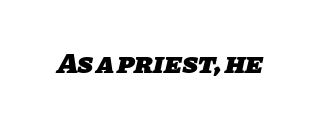
The image shows 29 px heavy type; set normal letter spacing, not underlined; low stroke contrast and a large x-height.
